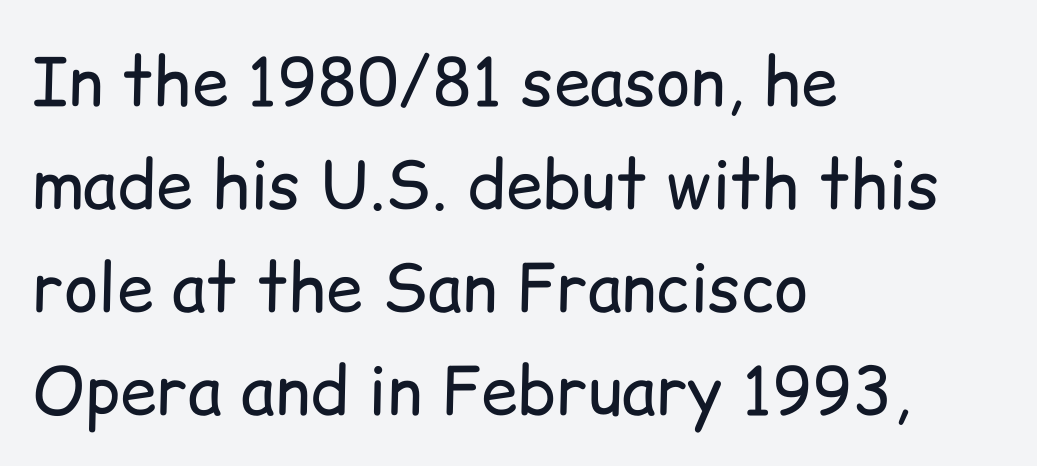
Stems and bowls with no extra thickness — not bold. This rendering leaves character spacing at its baseline value. This rendering features lettering with no underline. Unlike italic type, these characters show no tilt at all. The letters advance in unequal steps, a hallmark of proportional type. The font family rendered here belongs to the sans-serif group.
